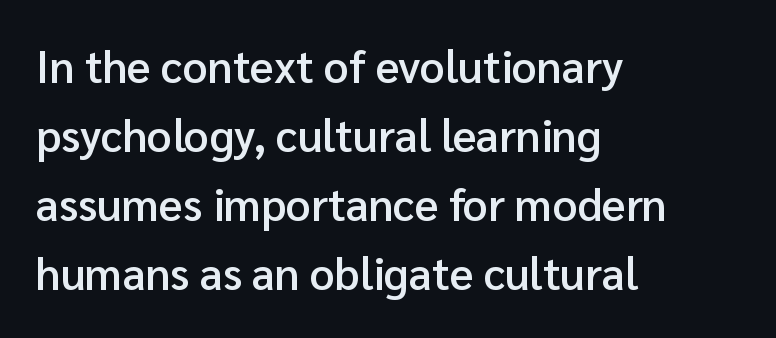
Q: Is the text bold? A: Semi-bold.
Q: Is the text italic (slanted)? A: No, it is upright.
Q: Is the typeface a serif or a sans-serif typeface? A: Sans-serif.
Q: Is the text underlined? A: No.
Q: How is the paragraph aligned? A: Left-aligned.
Q: Is the spacing between letters normal or unusually wide? A: Normal.
Q: Is the spacing between lines tight, normal or loose? A: Normal.
Q: Width (condensed, normal, or wide)? A: Normal.
Q: Stroke contrast? A: Low.
Q: x-height? A: Medium.
Q: Monospaced? A: No.
